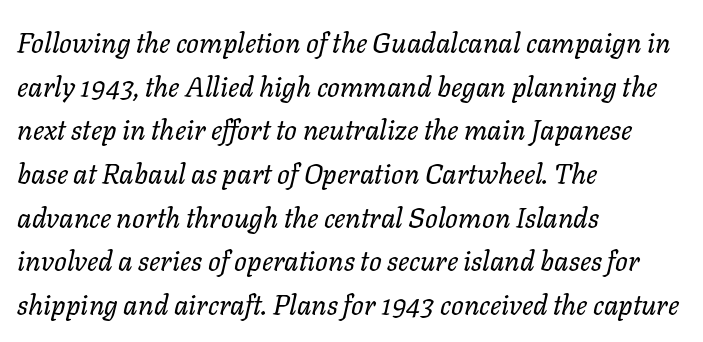
Nobody drew a line under any word here. Which margin do the lines hug? The left one — the right edge is uneven. No extra tracking has been applied to these lines. The rows are spaced the way most documents space them. Does the lettering tilt? It does — this is italic.
